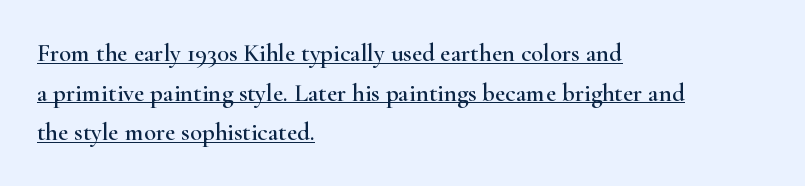
Q: Is the text italic (slanted)? A: No, it is upright.
Q: Is the text underlined? A: Yes.
Q: How is the paragraph aligned? A: Left-aligned.
Q: Is the spacing between letters normal or unusually wide? A: Normal.
Q: Is the spacing between lines tight, normal or loose? A: Normal.
